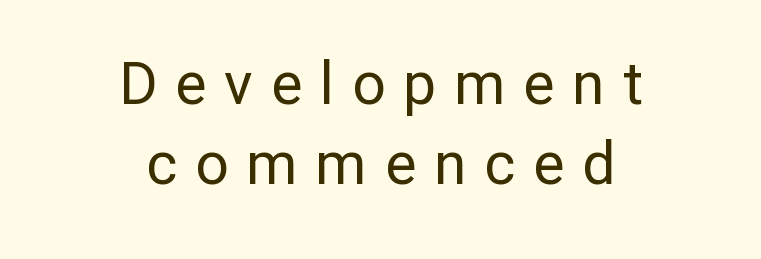
The image shows 59 px regular-weight sans-serif type, upright; set centered, normal line spacing (1.35x), unusually wide letter spacing (+0.3 em), not underlined; low stroke contrast and a medium x-height.
